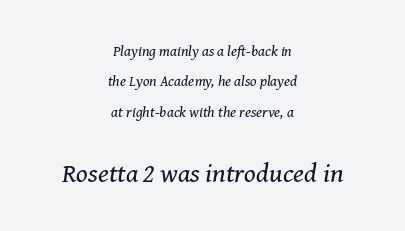
Q: Is the text bold? A: No.
Q: Is the text italic (slanted)? A: Yes, it leans right by about 8 degrees.
Q: Is the text underlined? A: No.
Q: How is the paragraph aligned? A: Centered.
Q: Is the spacing between letters normal or unusually wide? A: Normal.
Q: Is the spacing between lines tight, normal or loose? A: Loose.
Q: Which block of text is set in a larger size, the first (top) or the second (bottom)? A: The second (bottom) one.
